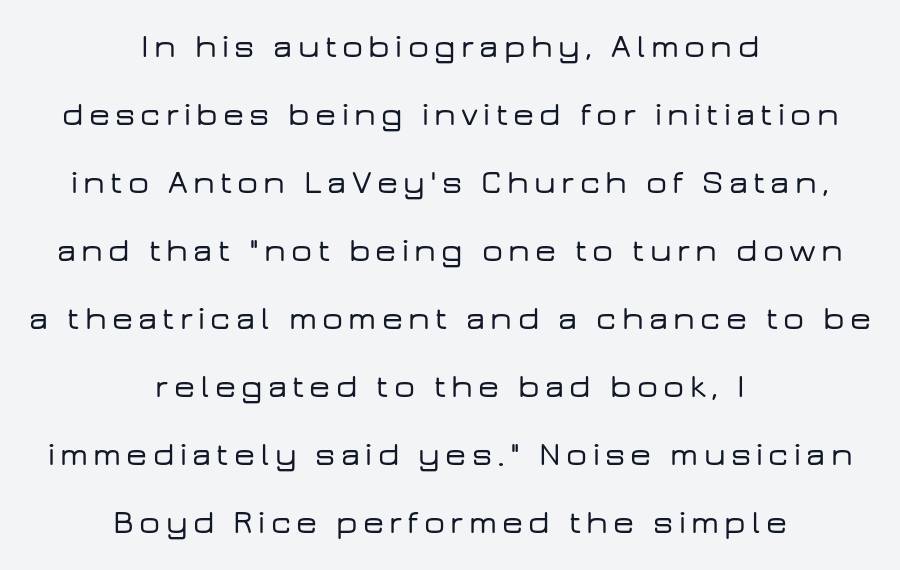
{"serif": "no", "italic": "no", "width": "wide", "stroke_contrast": "low", "x_height": "medium", "monospaced": "no", "underline": "no", "align": "center", "line_spacing": "loose", "line_spacing_ratio": 2.06, "glyph_px": 33}
